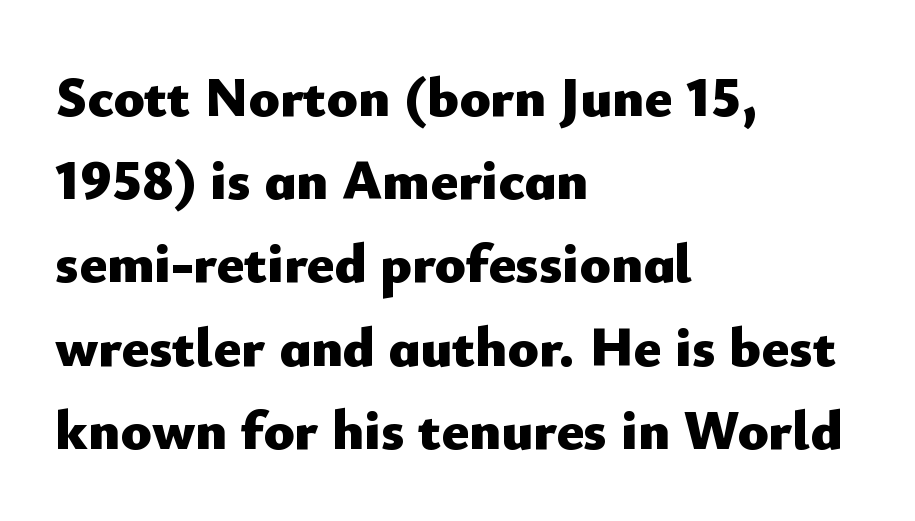
Q: Is the text bold? A: Yes.
Q: Is the text italic (slanted)? A: No, it is upright.
Q: Is the typeface a serif or a sans-serif typeface? A: Sans-serif.
Q: Is the text underlined? A: No.
Q: How is the paragraph aligned? A: Left-aligned.
Q: Is the spacing between letters normal or unusually wide? A: Normal.
Q: Is the spacing between lines tight, normal or loose? A: Normal.
Q: Width (condensed, normal, or wide)? A: Normal.
Q: Stroke contrast? A: Low.
Q: x-height? A: Small.
Q: Monospaced? A: No.
